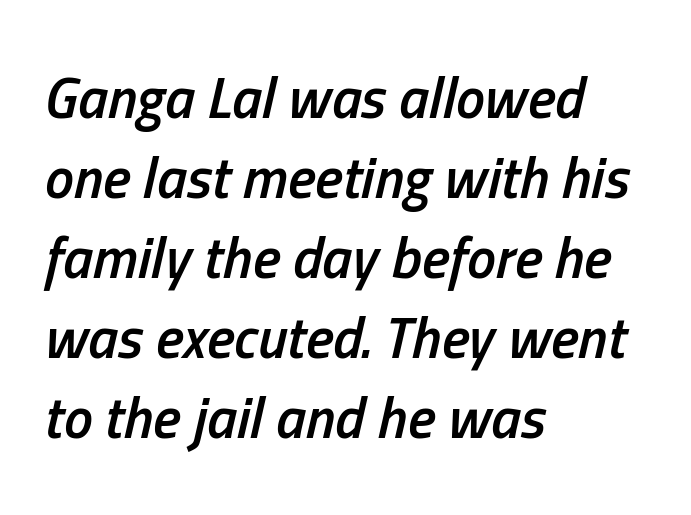
Q: Is the text bold? A: Semi-bold.
Q: Is the text italic (slanted)? A: Yes, it leans right by about 13 degrees.
Q: Is the text underlined? A: No.
Q: How is the paragraph aligned? A: Left-aligned.
Q: Is the spacing between letters normal or unusually wide? A: Normal.
Q: Is the spacing between lines tight, normal or loose? A: Normal.
Q: Width (condensed, normal, or wide)? A: Condensed.
Q: Stroke contrast? A: Low.
Q: x-height? A: Medium.
Q: Monospaced? A: No.
